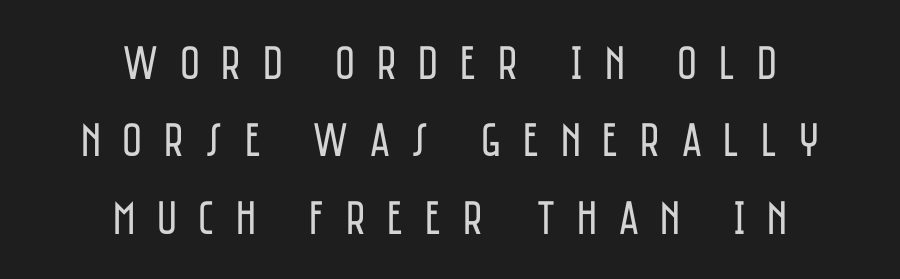
The paragraph shown floats in the horizontal middle. You can tell it's not italic because the verticals are truly vertical. Font category for this specimen: sans-serif. Is this a fixed-width face? No — the glyphs have proportional, varying widths. In terms of letterspacing, this is a distinctly airy, spread setting. The space directly below the letters is spotless.
